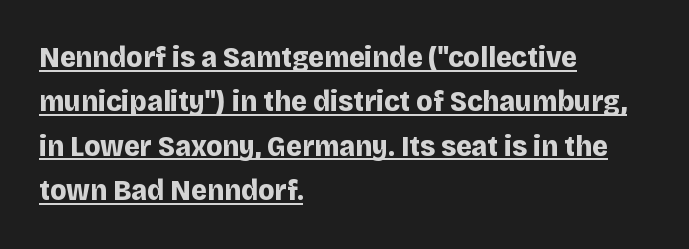
The image shows 30 px bold sans-serif type, upright; set left-aligned, normal line spacing (1.48x), normal letter spacing, underlined; low stroke contrast and a large x-height.
